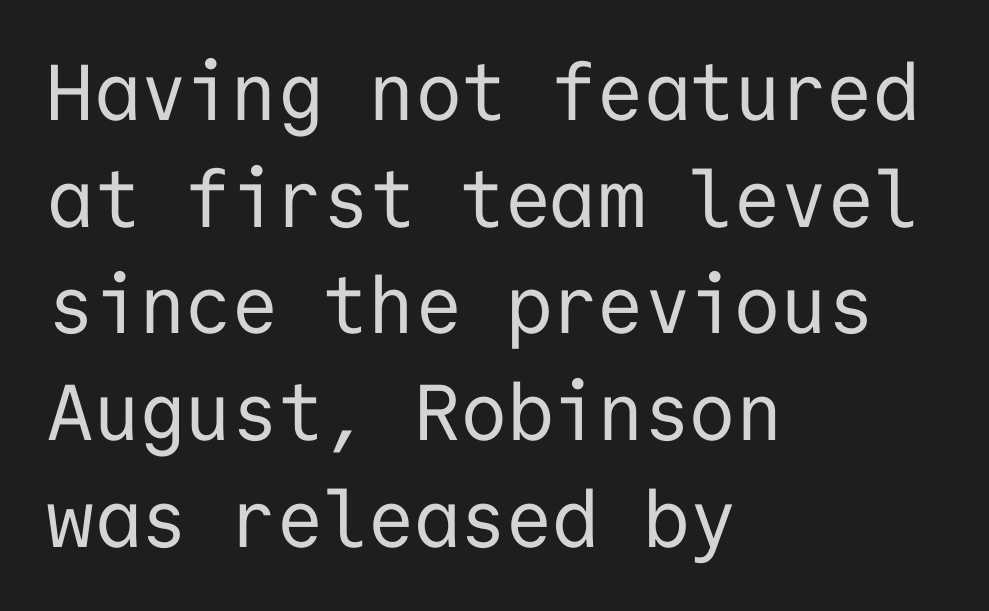
{"serif": "no", "italic": "no", "bold": "no", "weight": "regular", "width": "normal", "stroke_contrast": "low", "x_height": "medium", "monospaced": "yes", "underline": "no", "align": "left", "line_spacing": "normal", "line_spacing_ratio": 1.35, "letter_spacing": "normal", "letter_spacing_em": 0.0, "glyph_px": 79}
